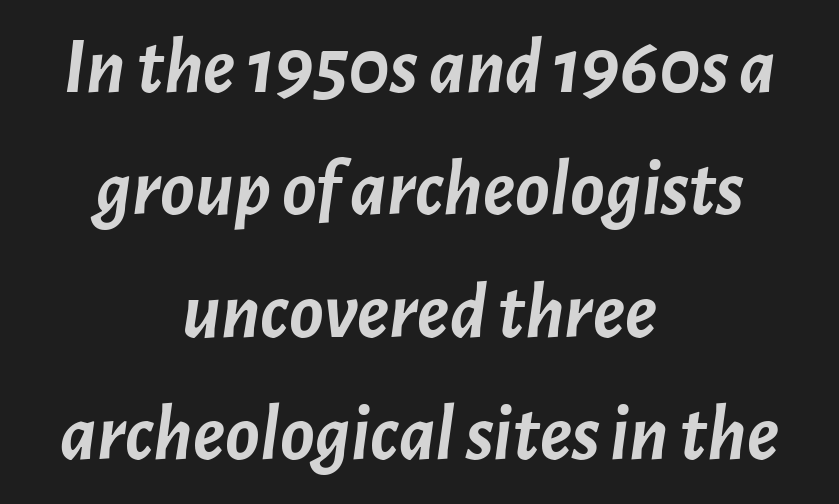
The image shows 80 px semibold type, italic (leaning right); set centered, normal line spacing (1.53x), normal letter spacing, not underlined; low stroke contrast and a medium x-height.
